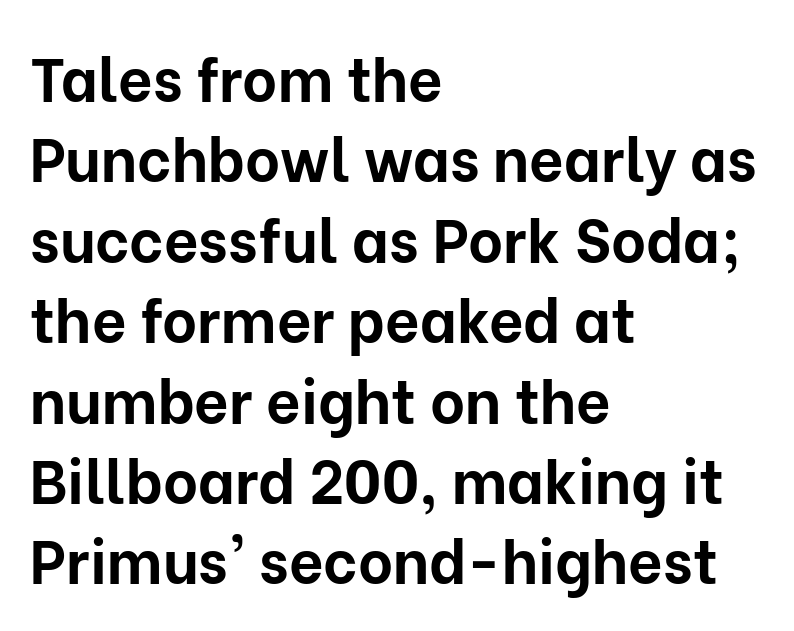
The image shows 60 px bold sans-serif type, upright; set left-aligned, normal line spacing (1.34x), normal letter spacing, not underlined; low stroke contrast and a medium x-height.
